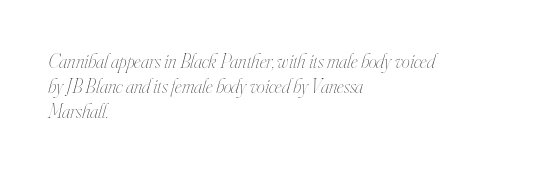
Q: Is the text bold? A: No.
Q: Is the text italic (slanted)? A: Yes, it leans right by about 16 degrees.
Q: Is the text underlined? A: No.
Q: How is the paragraph aligned? A: Left-aligned.
Q: Is the spacing between letters normal or unusually wide? A: Normal.
Q: Is the spacing between lines tight, normal or loose? A: Normal.
